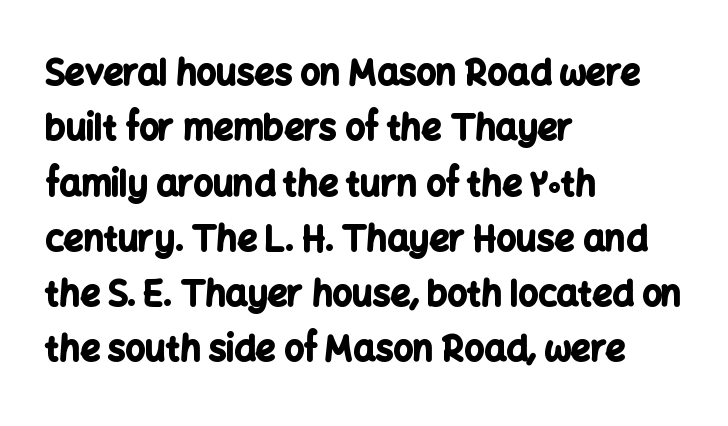
Q: Is the text bold? A: Yes.
Q: Is the text italic (slanted)? A: No, it is upright.
Q: Is the typeface a serif or a sans-serif typeface? A: Sans-serif.
Q: Is the text underlined? A: No.
Q: How is the paragraph aligned? A: Left-aligned.
Q: Is the spacing between letters normal or unusually wide? A: Normal.
Q: Is the spacing between lines tight, normal or loose? A: Normal.
Q: Width (condensed, normal, or wide)? A: Normal.
Q: Stroke contrast? A: Low.
Q: x-height? A: Medium.
Q: Monospaced? A: No.
